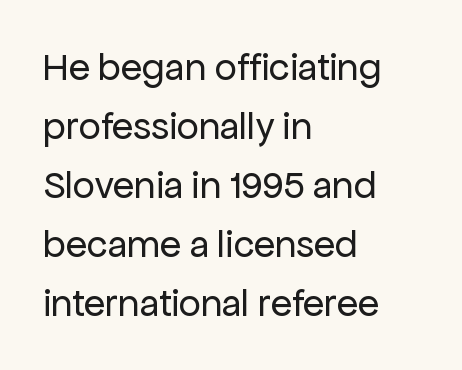
Check where the strokes stop: nothing finishes them off — pure sans. Short note: letters normally spaced. Compared with a typical body face, this is equally light or lighter still. Characters remain perfectly vertical along every line. Each row of text sits above clean, open space.
